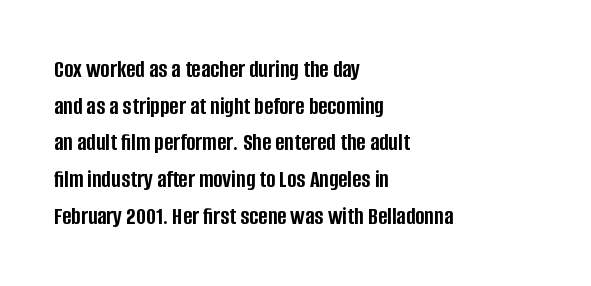
Compared with an ordinary text face, these strokes are far heavier — a full bold. Tall strokes in this sample are plumb rather than angled. Reading down the block, your eye returns to a fixed left position each line. The space directly below the letters is spotless. Leading matches the norm, producing a regular column. The type is set solid horizontally, with unmodified tracking.
